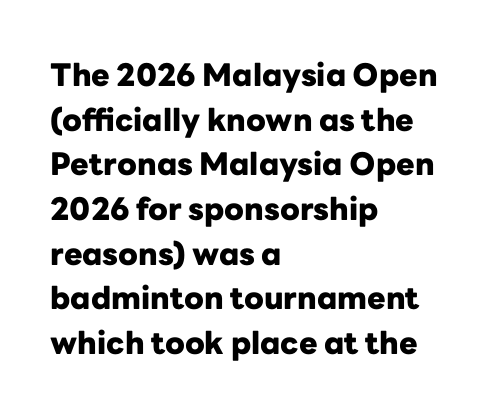
The image shows 31 px heavy sans-serif type, upright; set left-aligned, normal line spacing (1.44x), normal letter spacing, not underlined; low stroke contrast and a medium x-height.
